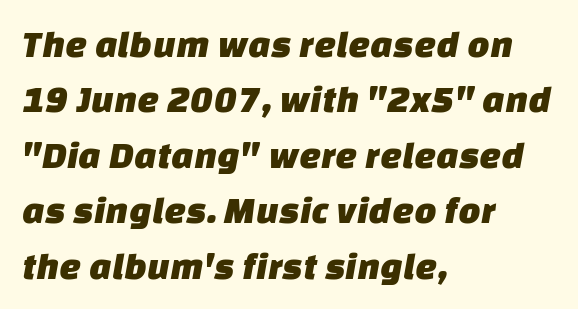
Q: Is the typeface a serif or a sans-serif typeface? A: Sans-serif.
Q: Is the text underlined? A: No.
Q: How is the paragraph aligned? A: Left-aligned.
Q: Is the spacing between letters normal or unusually wide? A: Normal.
Q: Is the spacing between lines tight, normal or loose? A: Normal.
Q: Width (condensed, normal, or wide)? A: Normal.
Q: Stroke contrast? A: Low.
Q: x-height? A: Large.
Q: Monospaced? A: No.
